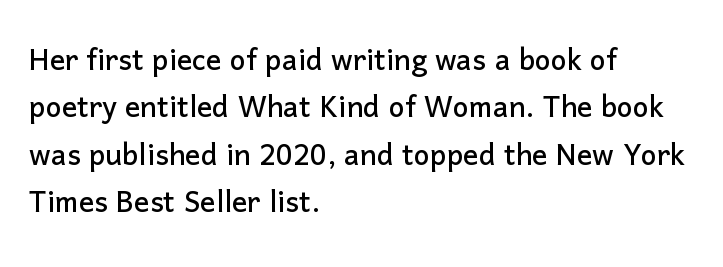
Q: Is the text italic (slanted)? A: No, it is upright.
Q: Is the typeface a serif or a sans-serif typeface? A: Sans-serif.
Q: Is the text underlined? A: No.
Q: How is the paragraph aligned? A: Left-aligned.
Q: Is the spacing between letters normal or unusually wide? A: Normal.
Q: Is the spacing between lines tight, normal or loose? A: Normal.
Q: Width (condensed, normal, or wide)? A: Normal.
Q: Stroke contrast? A: Low.
Q: x-height? A: Medium.
Q: Monospaced? A: No.
